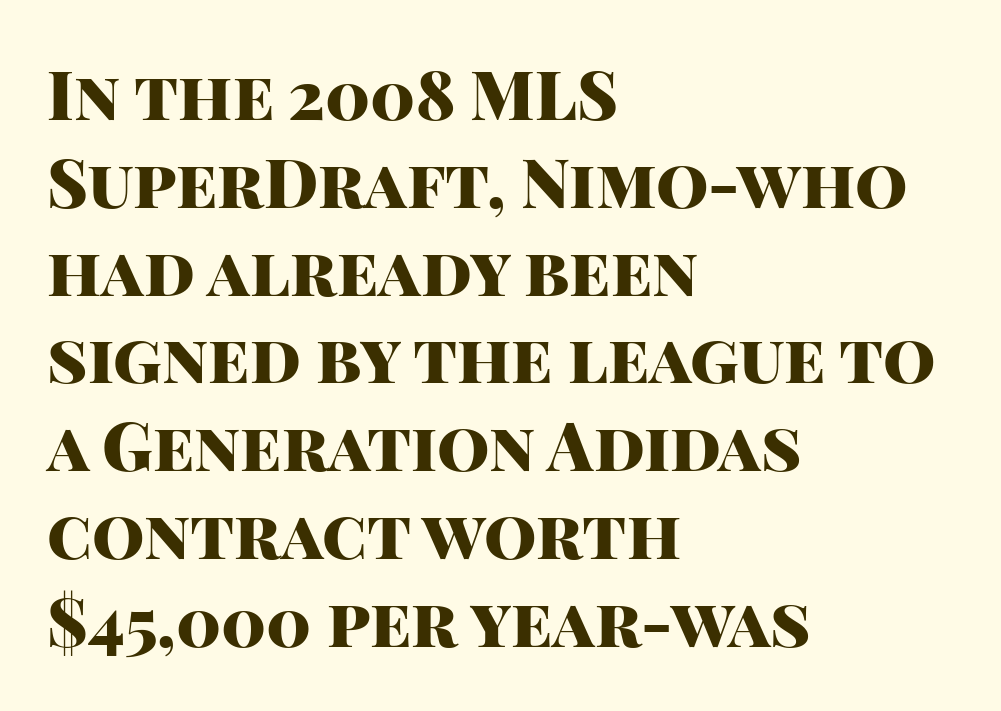
Q: Is the text bold? A: Yes.
Q: Is the text italic (slanted)? A: No, it is upright.
Q: Is the typeface a serif or a sans-serif typeface? A: Sans-serif.
Q: Is the text underlined? A: No.
Q: How is the paragraph aligned? A: Left-aligned.
Q: Is the spacing between letters normal or unusually wide? A: Normal.
Q: Is the spacing between lines tight, normal or loose? A: Normal.
Q: Width (condensed, normal, or wide)? A: Normal.
Q: Stroke contrast? A: High.
Q: x-height? A: Large.
Q: Monospaced? A: No.
